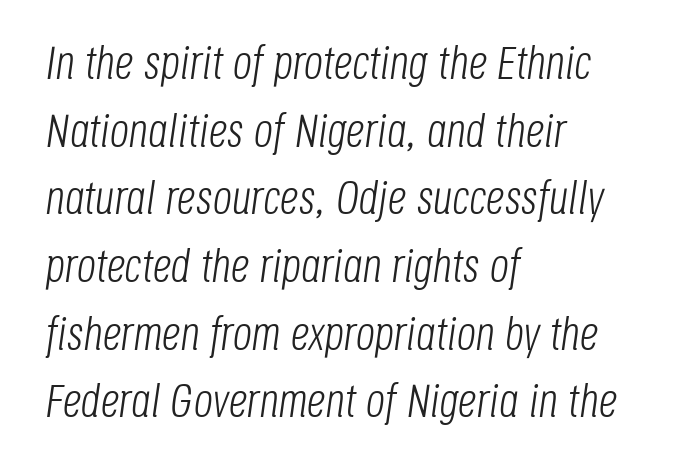
Decoration check: the copy has no underline. Characters follow at the spacing the type designer built in. If you drew a ruler down the left edge, every line would touch it. Emphasis-style slanted type is in use. Note the varied advance widths — an 'i' is clearly narrower than an 'm'. Regarding leading, the lines here are spaced in the standard way.
